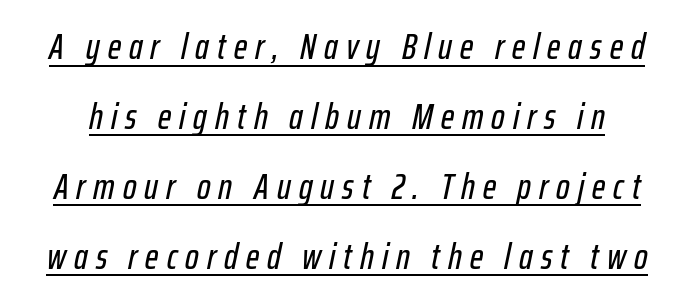
The image shows 36 px condensed type, italic (leaning right); set loose line spacing (1.94x), unusually wide letter spacing (+0.22 em), underlined; low stroke contrast and a medium x-height.
